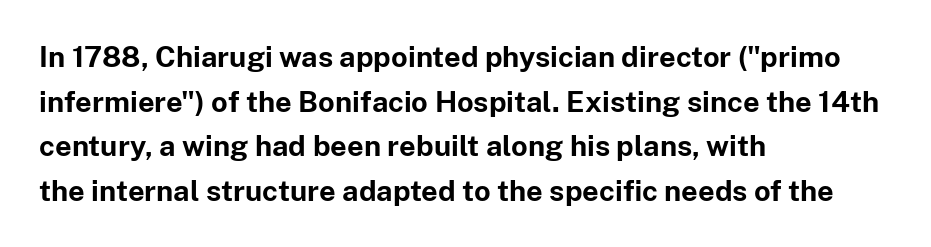
A typesetter would call this proportional, since set widths differ per character. In terms of letterspacing, this is plain default setting. The passage shown is typeset with a sans-serif family. The foot of each line stays bare and open. Line spacing here is normal.
